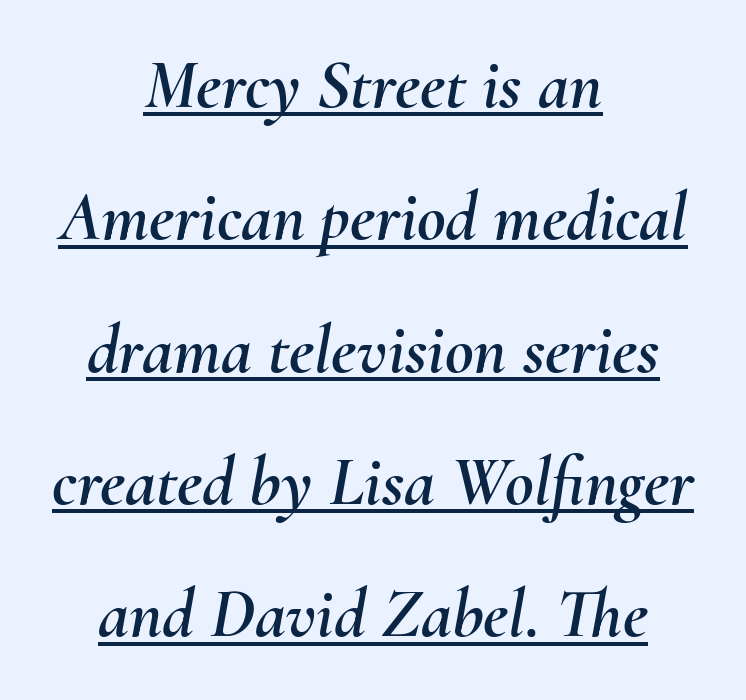
Q: Is the text italic (slanted)? A: Yes, it leans right by about 10 degrees.
Q: Is the text underlined? A: Yes.
Q: How is the paragraph aligned? A: Centered.
Q: Is the spacing between letters normal or unusually wide? A: Normal.
Q: Width (condensed, normal, or wide)? A: Normal.
Q: Stroke contrast? A: Medium.
Q: x-height? A: Small.
Q: Monospaced? A: No.
